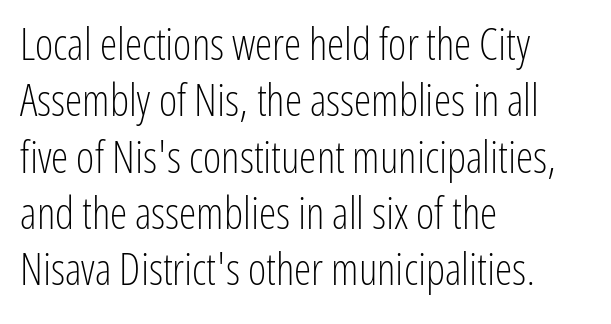
Q: Is the text bold? A: No.
Q: Is the text italic (slanted)? A: No, it is upright.
Q: Is the typeface a serif or a sans-serif typeface? A: Sans-serif.
Q: Is the text underlined? A: No.
Q: How is the paragraph aligned? A: Left-aligned.
Q: Is the spacing between letters normal or unusually wide? A: Normal.
Q: Is the spacing between lines tight, normal or loose? A: Normal.
Q: Width (condensed, normal, or wide)? A: Condensed.
Q: Stroke contrast? A: Low.
Q: x-height? A: Medium.
Q: Monospaced? A: No.
